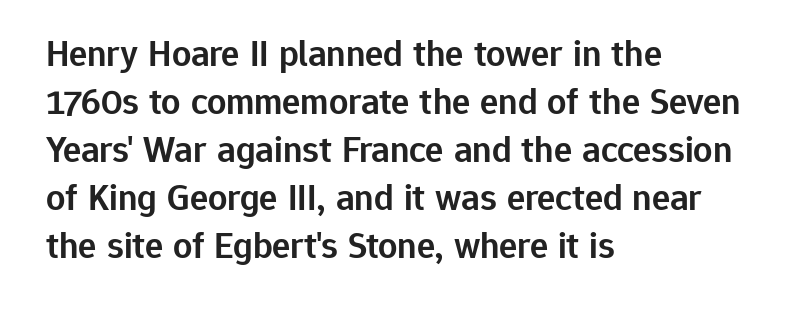
Q: Is the text bold? A: Semi-bold.
Q: Is the text italic (slanted)? A: No, it is upright.
Q: Is the typeface a serif or a sans-serif typeface? A: Sans-serif.
Q: Is the text underlined? A: No.
Q: How is the paragraph aligned? A: Left-aligned.
Q: Is the spacing between letters normal or unusually wide? A: Normal.
Q: Is the spacing between lines tight, normal or loose? A: Normal.
Q: Width (condensed, normal, or wide)? A: Normal.
Q: Stroke contrast? A: Low.
Q: x-height? A: Medium.
Q: Monospaced? A: No.
